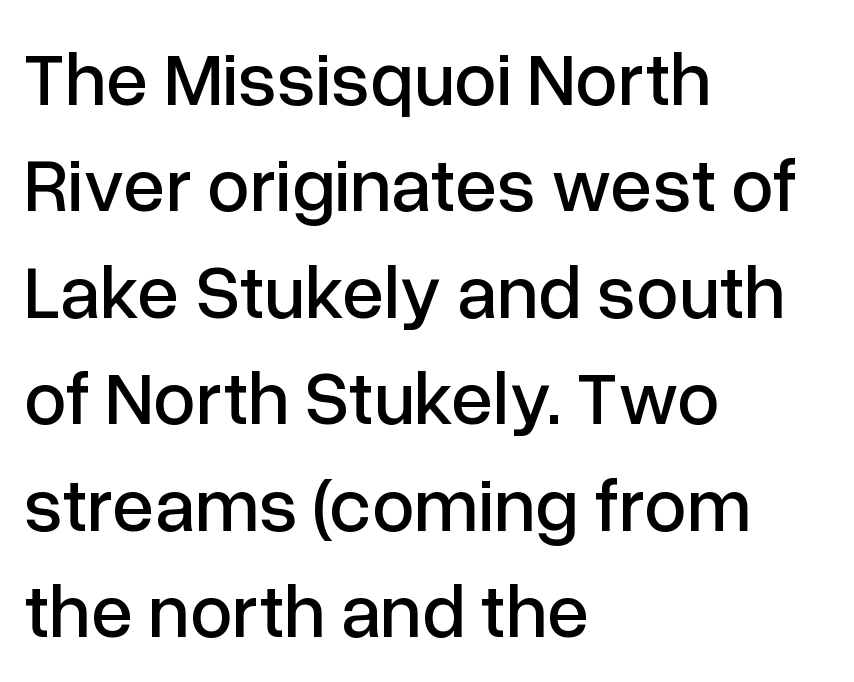
{"serif": "no", "italic": "no", "width": "normal", "stroke_contrast": "low", "x_height": "medium", "monospaced": "no", "underline": "no", "align": "left", "line_spacing": "normal", "line_spacing_ratio": 1.4, "letter_spacing": "normal", "letter_spacing_em": 0.0, "glyph_px": 76}
